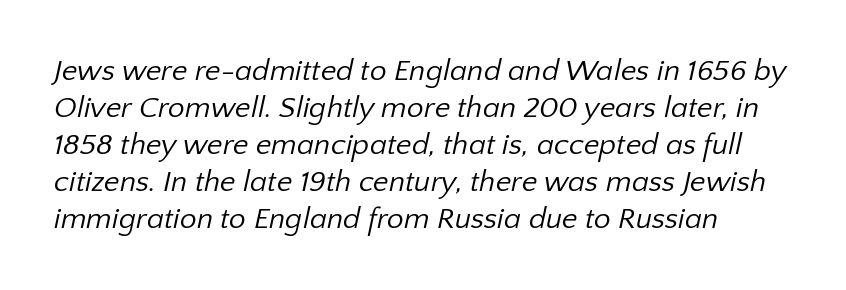
Q: Is the text bold? A: No.
Q: Is the typeface a serif or a sans-serif typeface? A: Sans-serif.
Q: Is the text underlined? A: No.
Q: Is the spacing between letters normal or unusually wide? A: Normal.
Q: Width (condensed, normal, or wide)? A: Normal.
Q: Stroke contrast? A: Low.
Q: x-height? A: Medium.
Q: Monospaced? A: No.
